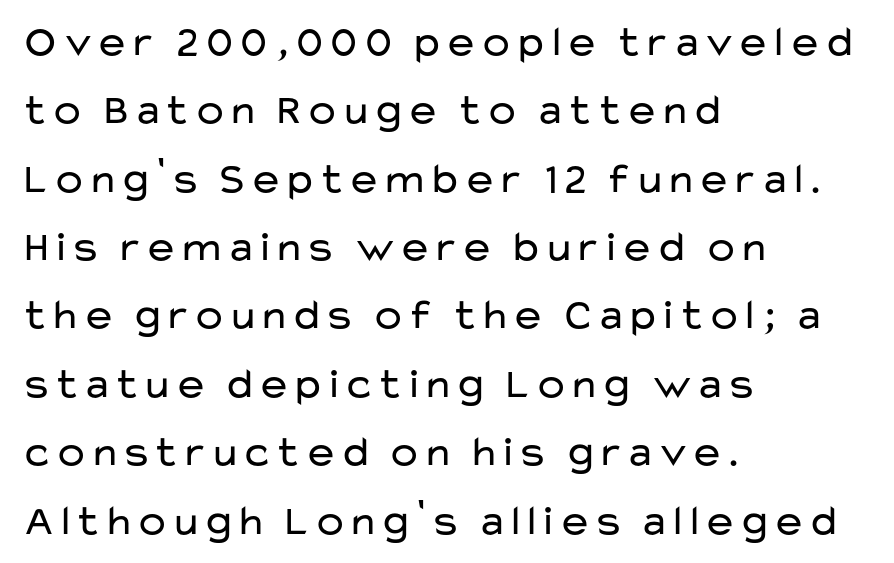
{"serif": "no", "italic": "no", "bold": "no", "weight": "regular", "width": "wide", "stroke_contrast": "low", "x_height": "medium", "monospaced": "no", "underline": "no", "align": "left", "line_spacing": "normal", "line_spacing_ratio": 1.59, "letter_spacing": "normal", "letter_spacing_em": 0.0, "glyph_px": 43}
